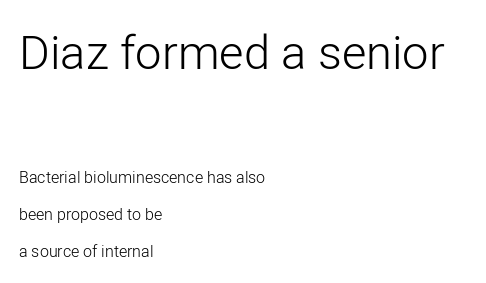
The image shows 47 px light sans-serif type, upright; set left-aligned, loose line spacing (2.32x), normal letter spacing, not underlined; the first (top) block is 2.94x larger; low stroke contrast and a medium x-height.
